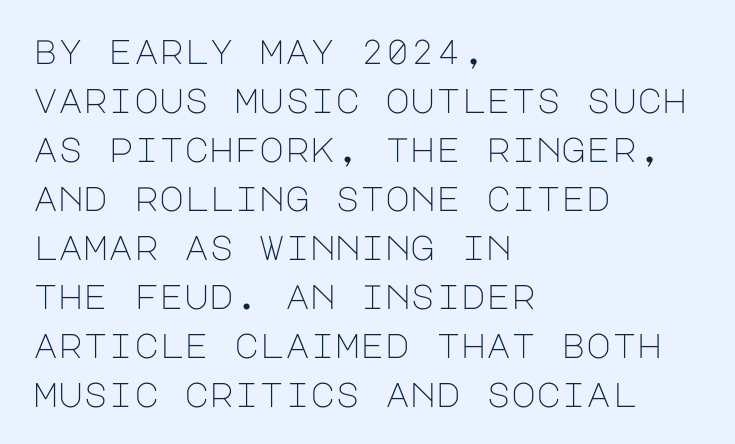
Font category for this specimen: sans-serif. The setting favours the left margin, as ordinary paragraphs usually do. The space between consecutive lines is moderate. Nothing heavy about these letters — not bold at all.
